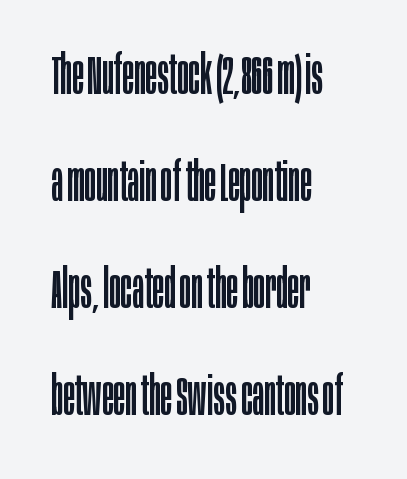
Q: Is the text bold? A: No.
Q: Is the text italic (slanted)? A: No, it is upright.
Q: Is the typeface a serif or a sans-serif typeface? A: Sans-serif.
Q: Is the text underlined? A: No.
Q: How is the paragraph aligned? A: Left-aligned.
Q: Is the spacing between letters normal or unusually wide? A: Normal.
Q: Is the spacing between lines tight, normal or loose? A: Loose.
Q: Width (condensed, normal, or wide)? A: Condensed.
Q: Stroke contrast? A: Low.
Q: x-height? A: Large.
Q: Monospaced? A: No.
